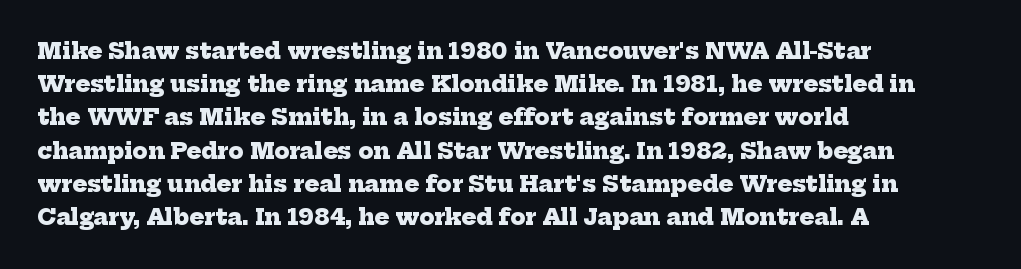
Q: Is the text bold? A: Yes.
Q: Is the text underlined? A: No.
Q: How is the paragraph aligned? A: Left-aligned.
Q: Is the spacing between letters normal or unusually wide? A: Normal.
Q: Is the spacing between lines tight, normal or loose? A: Normal.
